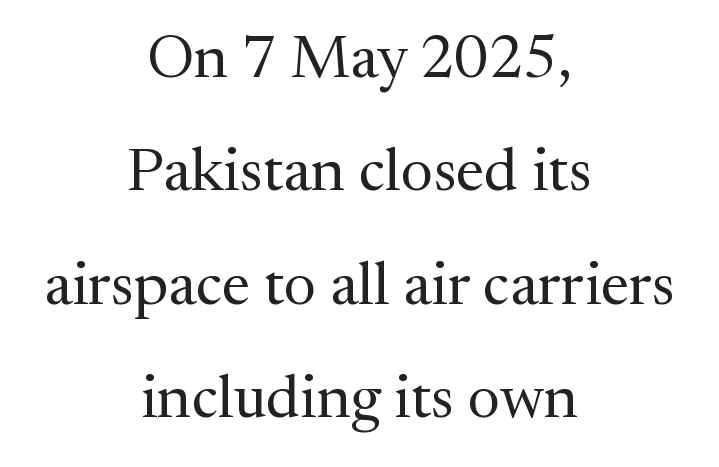
Notice how the stems are strictly vertical — no italics here. The compositor balanced each line on the midline. Small tapered or slab feet sit at the stroke ends, so this counts as serif. Honestly, there is no underline to notice here at all. Weight: in the light-to-regular range. Do the characters align in a grid? No, the font is proportional.
